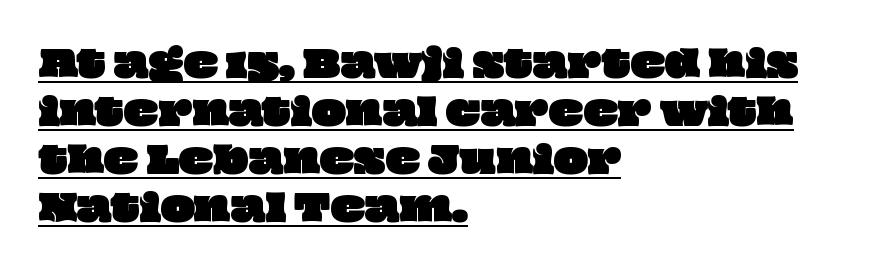
The image shows 36 px wide type; set left-aligned, normal line spacing (1.33x), normal letter spacing, underlined; low stroke contrast and a large x-height.
